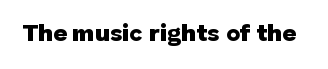
What stands out about the letter spacing? Nothing — it is the standard amount. Upright lettering throughout. Bold? Absolutely — the strokes are thick and heavy. The glyphs are unaccompanied by any horizontal stroke below them.
